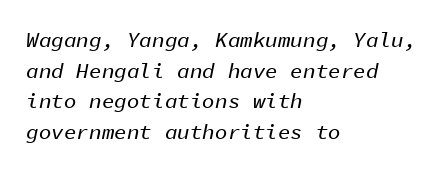
Q: Is the text italic (slanted)? A: Yes, it leans right by about 11 degrees.
Q: Is the text underlined? A: No.
Q: How is the paragraph aligned? A: Left-aligned.
Q: Is the spacing between letters normal or unusually wide? A: Normal.
Q: Is the spacing between lines tight, normal or loose? A: Normal.
